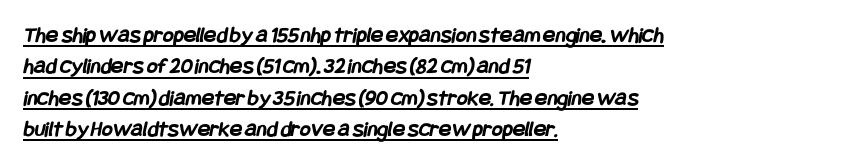
The lines sit at an ordinary, default distance from one another. A rule runs beneath these lines of type. What stands out about the letter spacing? Nothing — it is the standard amount. Look at the stroke-to-counter ratio: heavy, a bold.
